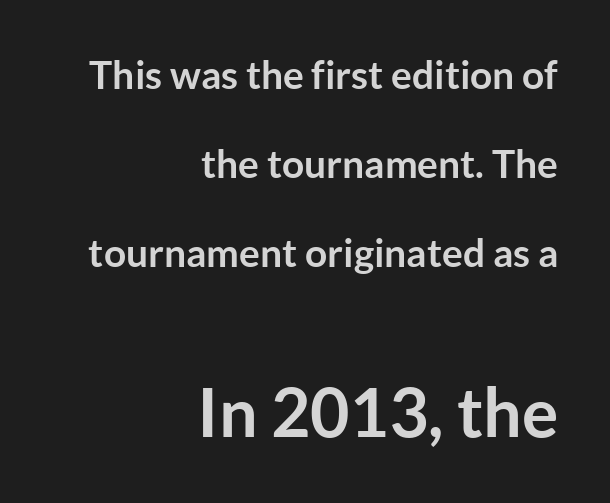
All the whitespace from short lines collects on the left. Posture: vertical. Does the bottom block carry the larger type? Yes, it does. These lines carry a lot of weight — the face is fully bold. A typesetter would call this proportional, since set widths differ per character. Inter-character spacing is left at the font's built-in metrics.
